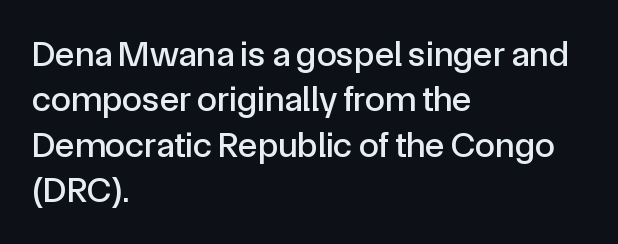
Baseline-to-baseline distance is the conventional proportion of letter height. The font's upright variant was chosen for this text. The strip under each line holds only bare page. The rendering uses natural spacing where letterforms have individual widths. The passage is arranged the way most books set body copy — flush left. Nothing sits at the stroke ends, so this counts as sans-serif.
